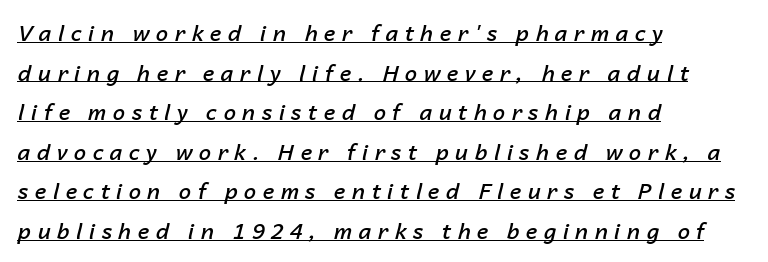
{"italic": "yes", "lean": "right", "slant_degrees": 14, "bold": "semi", "underline": "yes", "align": "left", "line_spacing_ratio": 1.8, "letter_spacing": "wide", "letter_spacing_em": 0.29, "glyph_px": 22}
